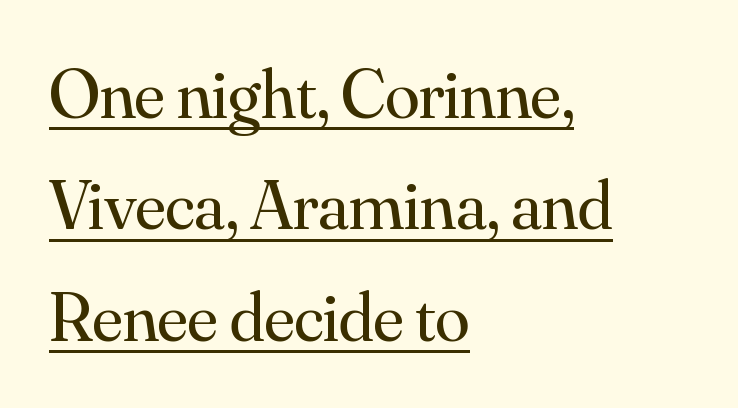
{"serif": "yes", "italic": "no", "bold": "no", "weight": "regular", "width": "normal", "stroke_contrast": "medium", "x_height": "small", "monospaced": "no", "underline": "yes", "align": "left", "line_spacing": "normal", "line_spacing_ratio": 1.59, "letter_spacing": "normal", "letter_spacing_em": 0.0, "glyph_px": 70}
